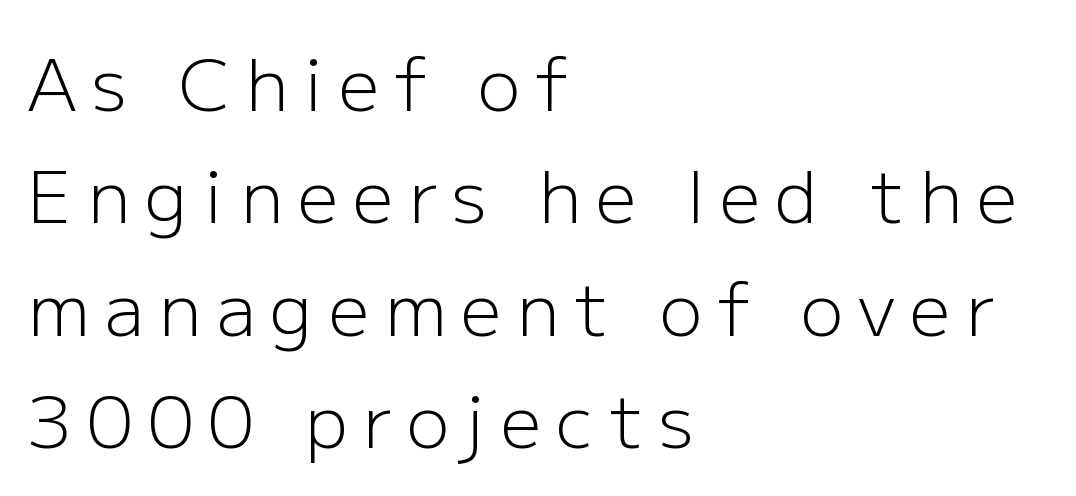
The image shows 72 px light sans-serif type, upright; set left-aligned, normal line spacing (1.56x), unusually wide letter spacing (+0.21 em), not underlined; low stroke contrast and a medium x-height.
